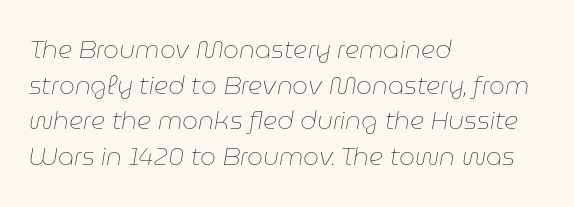
Counters stay open thanks to moderate or lighter strokes. The lettering tilts uniformly, giving the passage an italic look. Leftover space on each line is placed entirely after the last word. There is no visible air inserted between adjacent glyphs. Each row of text sits above clean, open space. Baseline-to-baseline distance is the conventional proportion of letter height.
